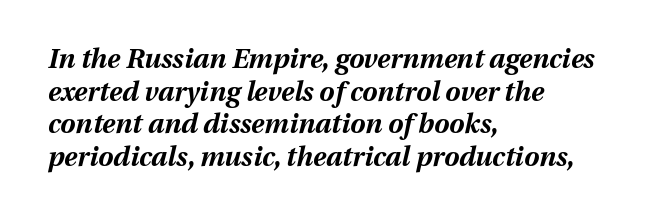
Q: Is the text bold? A: Yes.
Q: Is the text italic (slanted)? A: Yes, it leans right by about 13 degrees.
Q: Is the text underlined? A: No.
Q: How is the paragraph aligned? A: Left-aligned.
Q: Is the spacing between letters normal or unusually wide? A: Normal.
